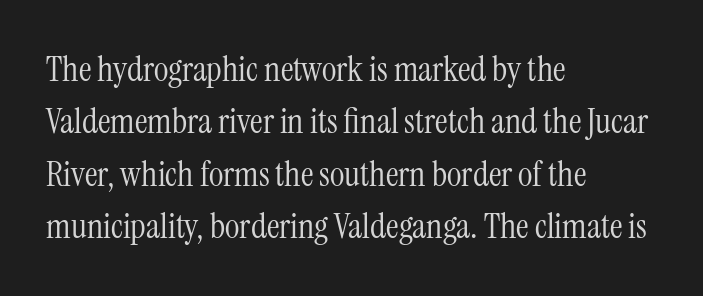
The letterforms sit at book weight or below. The rendering uses natural spacing where letterforms have individual widths. The space beneath each line is pristine and unruled. If you drew a line through each stem, it would be perfectly vertical. Short note: letters normally spaced. To sum up the face: it has serifs.
